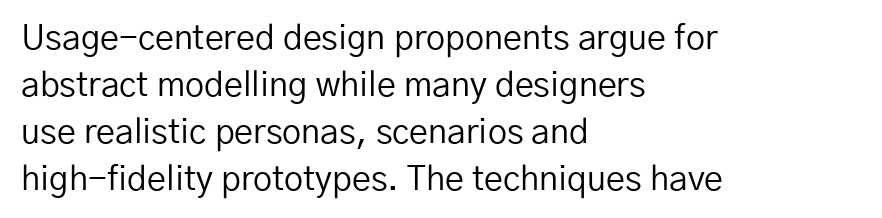
Normally led — the rows are evenly, conventionally spaced. The font is comparable to plain body text, perhaps lighter. You can tell it's not italic because the verticals are truly vertical. Each word holds together tightly as a unit, with standard inter-letter gaps. The rendering uses natural spacing where letterforms have individual widths.
